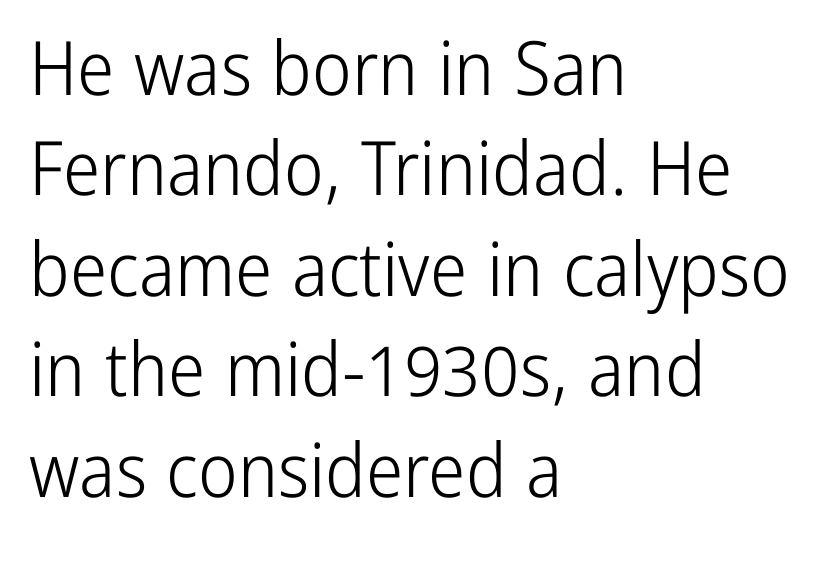
{"serif": "no", "italic": "no", "bold": "no", "weight": "light", "width": "condensed", "stroke_contrast": "low", "x_height": "medium", "monospaced": "no", "underline": "no", "align": "left", "line_spacing": "normal", "line_spacing_ratio": 1.34, "letter_spacing": "normal", "letter_spacing_em": 0.0, "glyph_px": 75}
